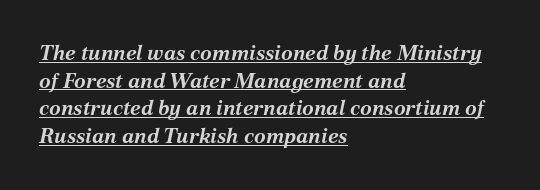
Reading down the block, your eye returns to a fixed left position each line. The sample's only ornament is a line tracing under the words. The text carries the slant typical of an italic or oblique font. Regarding leading, the lines here are spaced in the standard way. In terms of weight, the rendering is a true, heavy bold. No extra tracking has been applied to these lines.
